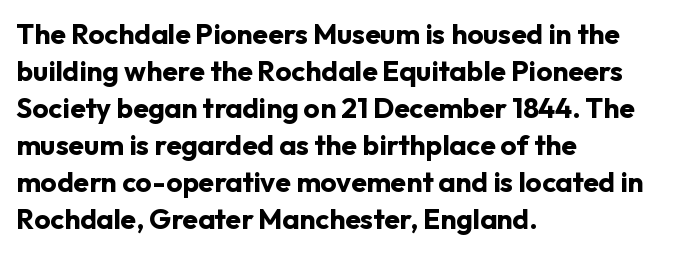
The face used here is rendered with its standard letterfit. The passage shown is typeset with a sans-serif family. Notice how descenders clear the ascenders below comfortably — that's standard leading. Note the varied advance widths — an 'i' is clearly narrower than an 'm'. The ragged edge is on the right, which tells us the setting is flush left. The string is rendered with underlining switched off.
